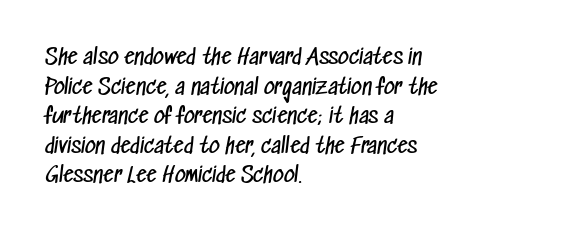
The horizontal fit of the characters is conventional and even. This sample is left-justified, so line endings fall wherever the words run out. Unbolded letterforms with no extra heft. Regular leading. Descenders hang freely into open space.
